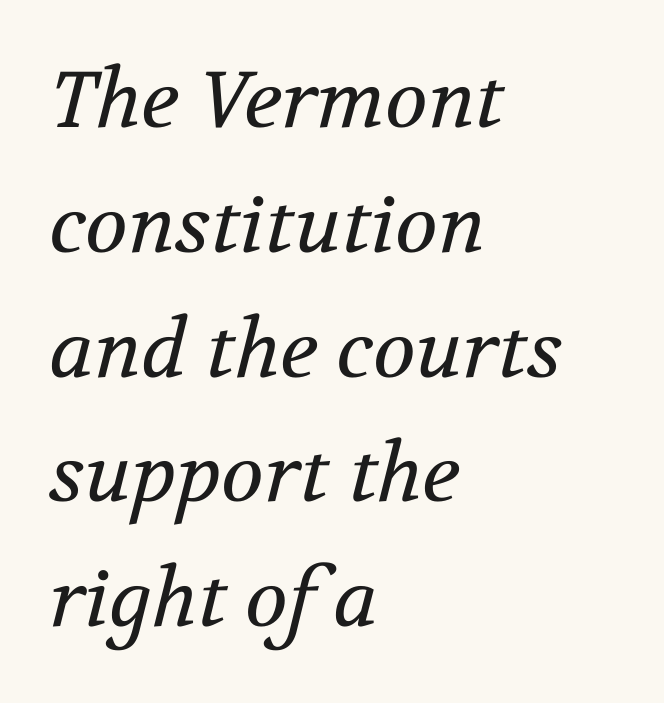
Q: Is the text bold? A: No.
Q: Is the text italic (slanted)? A: Yes, it leans right by about 12 degrees.
Q: Is the typeface a serif or a sans-serif typeface? A: Serif.
Q: Is the text underlined? A: No.
Q: How is the paragraph aligned? A: Left-aligned.
Q: Is the spacing between letters normal or unusually wide? A: Normal.
Q: Is the spacing between lines tight, normal or loose? A: Normal.
Q: Width (condensed, normal, or wide)? A: Normal.
Q: Stroke contrast? A: Medium.
Q: x-height? A: Medium.
Q: Monospaced? A: No.
